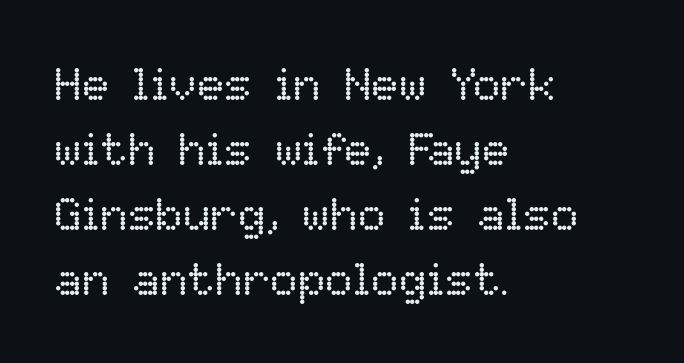
Q: Is the text bold? A: No.
Q: Is the text italic (slanted)? A: No, it is upright.
Q: Is the text underlined? A: No.
Q: How is the paragraph aligned? A: Left-aligned.
Q: Is the spacing between letters normal or unusually wide? A: Normal.
Q: Is the spacing between lines tight, normal or loose? A: Normal.
Q: Width (condensed, normal, or wide)? A: Normal.
Q: Stroke contrast? A: Low.
Q: x-height? A: Medium.
Q: Monospaced? A: No.
